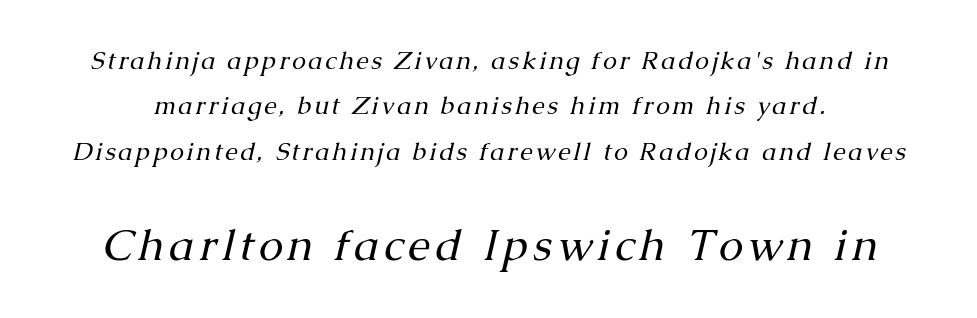
The strokes carry an ordinary text weight at most. Yep, those are serifs on the letters. The rendering enlarges the type as you move from the upper chunk to the lower. Spacing verdict: proportional, widths tailored to each character.
